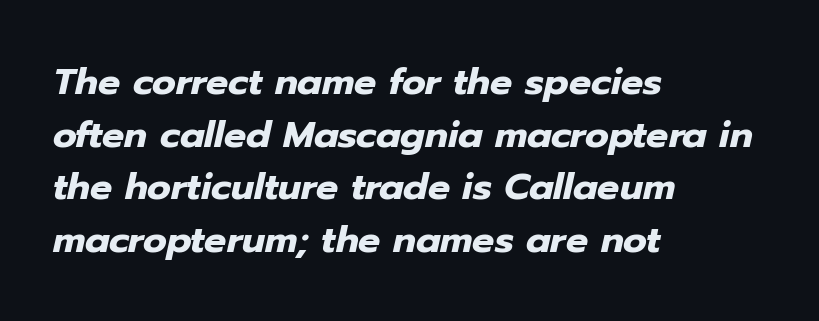
Left-aligned paragraph, ragged on the right. Check the space under the baseline: it is left empty. This is oblique type, the kind used for emphasis or titles. The face used here is proportionally spaced, like ordinary book or web type. Each new line begins a customary step beneath the previous one.
